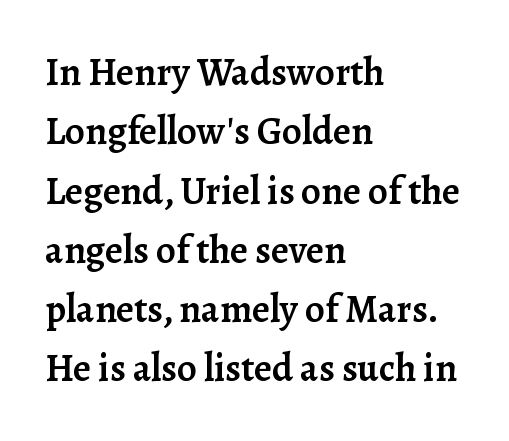
The passage shown is typed in a proportional face where columns would drift. Ordinary non-slanted type is in use. The paragraph shown leans on its left margin. Honestly, the row spacing looks completely unremarkable.
